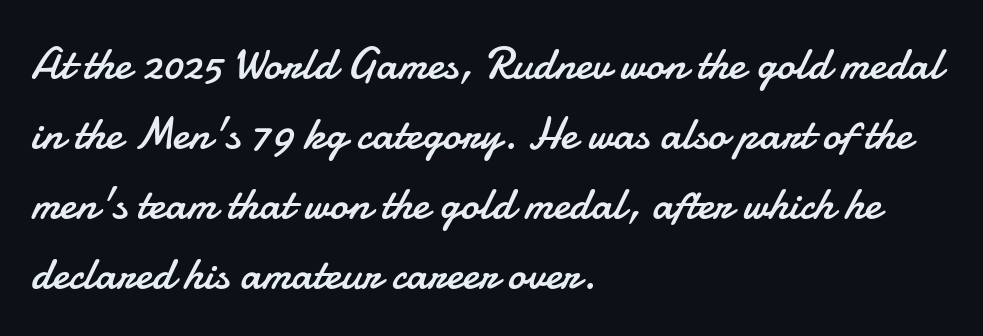
Q: Is the text bold? A: No.
Q: Is the text italic (slanted)? A: Yes.
Q: Is the typeface a serif or a sans-serif typeface? A: Sans-serif.
Q: Is the text underlined? A: No.
Q: How is the paragraph aligned? A: Left-aligned.
Q: Is the spacing between letters normal or unusually wide? A: Normal.
Q: Is the spacing between lines tight, normal or loose? A: Normal.
Q: Width (condensed, normal, or wide)? A: Normal.
Q: Stroke contrast? A: Low.
Q: x-height? A: Small.
Q: Monospaced? A: No.
